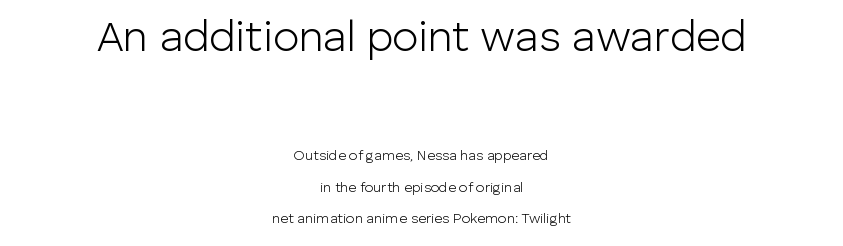
The image shows 43 px light sans-serif type, upright; set centered, loose line spacing (2.25x), normal letter spacing, not underlined; the first (top) block is 3.07x larger; low stroke contrast and a medium x-height.
